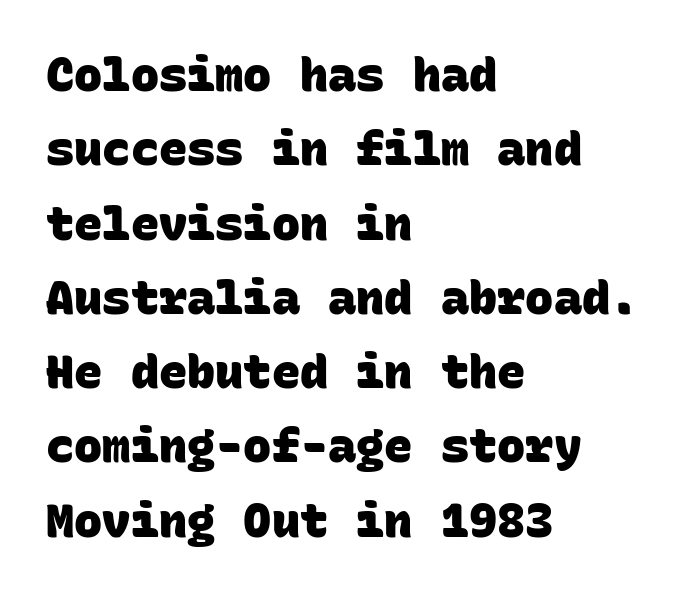
The image shows 47 px heavy sans-serif type, monospaced; set left-aligned, normal line spacing (1.58x), normal letter spacing, not underlined; low stroke contrast and a large x-height.
